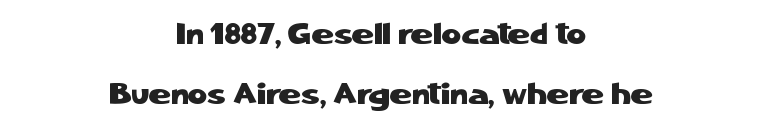
Each row of text sits above clean, open space. You could not count columns in this text — the font is proportionally spaced. Each new line begins a long way beneath the previous one. Neither beginnings nor endings align; midpoints do.
